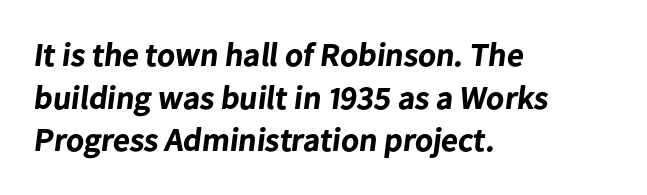
Q: Is the text bold? A: Yes.
Q: Is the typeface a serif or a sans-serif typeface? A: Sans-serif.
Q: Is the text underlined? A: No.
Q: How is the paragraph aligned? A: Left-aligned.
Q: Is the spacing between letters normal or unusually wide? A: Normal.
Q: Is the spacing between lines tight, normal or loose? A: Normal.
Q: Width (condensed, normal, or wide)? A: Normal.
Q: Stroke contrast? A: Low.
Q: x-height? A: Medium.
Q: Monospaced? A: No.
